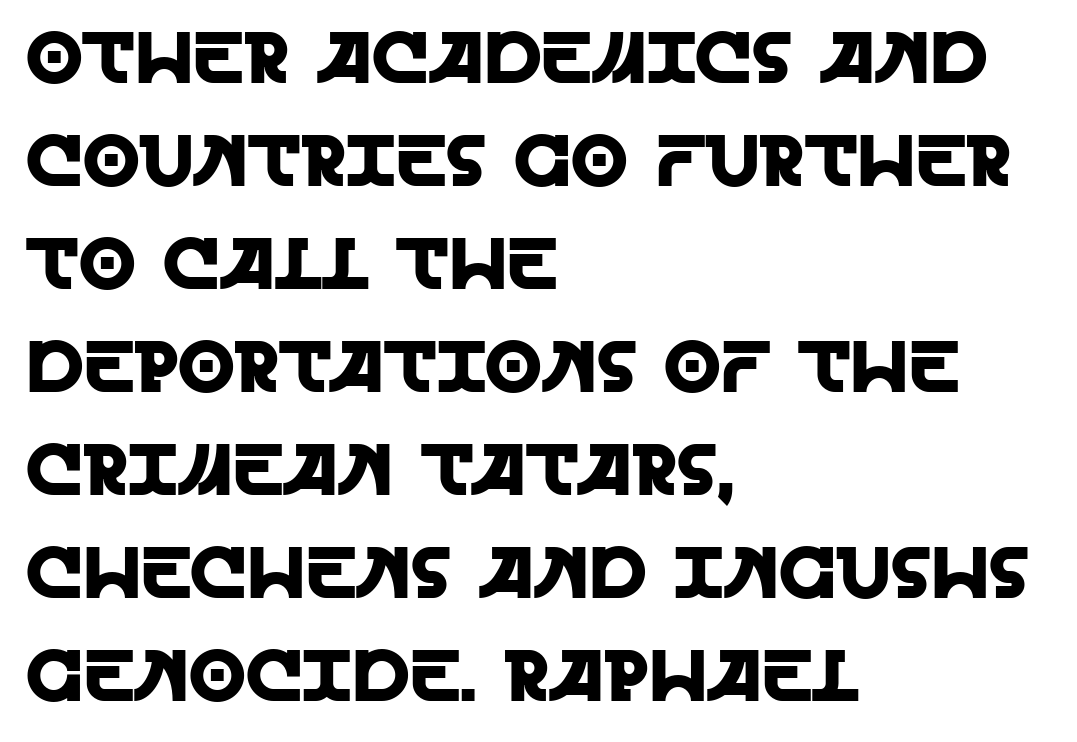
In terms of letterspacing, this is plain default setting. The block of text has a typical density, with ordinary space between rows. When letters stand straight like this, we call the style roman or upright. Visually the block forms a straight wall on the left and a jagged coastline on the right.
